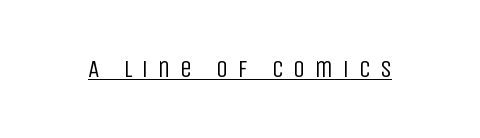
Q: Is the text bold? A: No.
Q: Is the text italic (slanted)? A: No, it is upright.
Q: Is the text underlined? A: Yes.
Q: Is the spacing between letters normal or unusually wide? A: Unusually wide.
